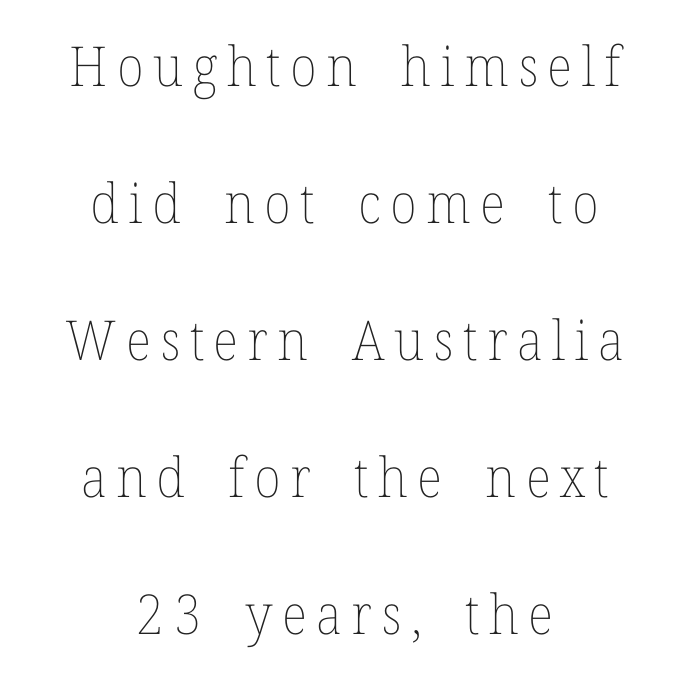
Each letter keeps its own natural width here, so spacing adapts to shape. These lines were composed using upright roman letters. The setting favours the middle, as headings and verse often do. If you measured baseline to baseline, you'd find a long distance. Stems and bowls with no extra thickness — not bold. The zone under the glyphs is completely vacant.
